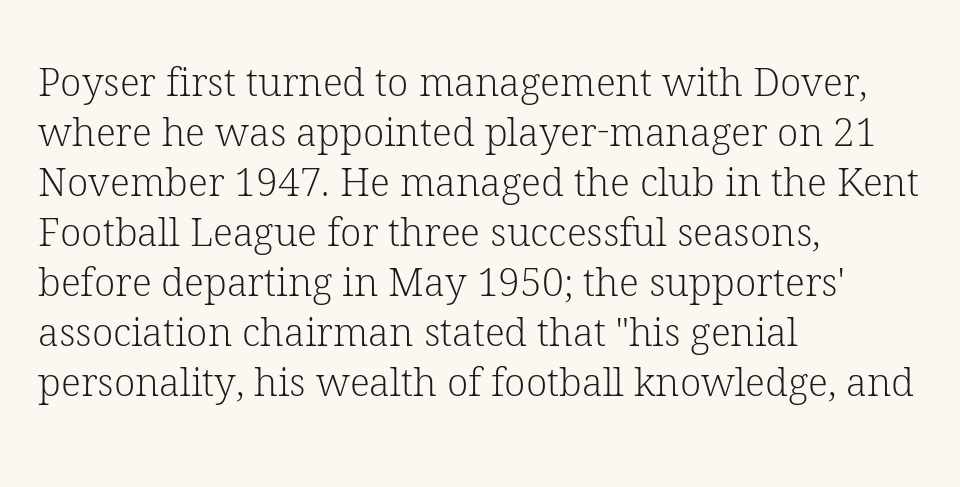
The image shows 39 px light serif type, upright; set left-aligned, normal line spacing (1.28x), normal letter spacing, not underlined; low stroke contrast and a medium x-height.
